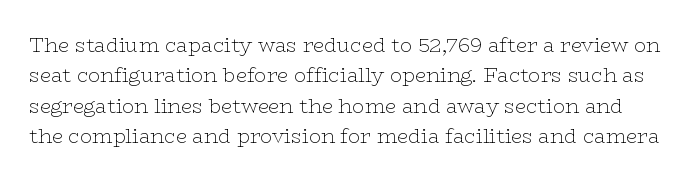
Q: Is the text bold? A: No.
Q: Is the text italic (slanted)? A: No, it is upright.
Q: Is the text underlined? A: No.
Q: Is the spacing between letters normal or unusually wide? A: Normal.
Q: Is the spacing between lines tight, normal or loose? A: Normal.
